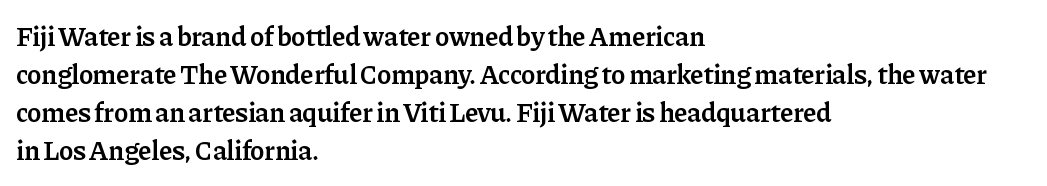
The image shows 27 px text type, upright; set left-aligned, normal line spacing (1.41x), normal letter spacing, not underlined.
